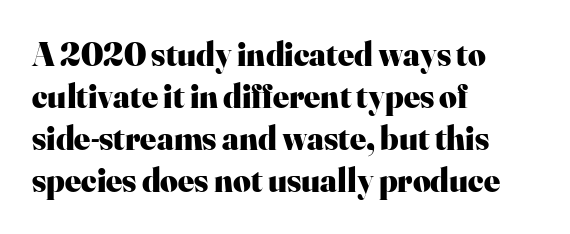
Q: Is the text bold? A: Yes.
Q: Is the text italic (slanted)? A: No, it is upright.
Q: Is the typeface a serif or a sans-serif typeface? A: Serif.
Q: Is the text underlined? A: No.
Q: How is the paragraph aligned? A: Left-aligned.
Q: Is the spacing between letters normal or unusually wide? A: Normal.
Q: Width (condensed, normal, or wide)? A: Normal.
Q: Stroke contrast? A: High.
Q: x-height? A: Small.
Q: Monospaced? A: No.
